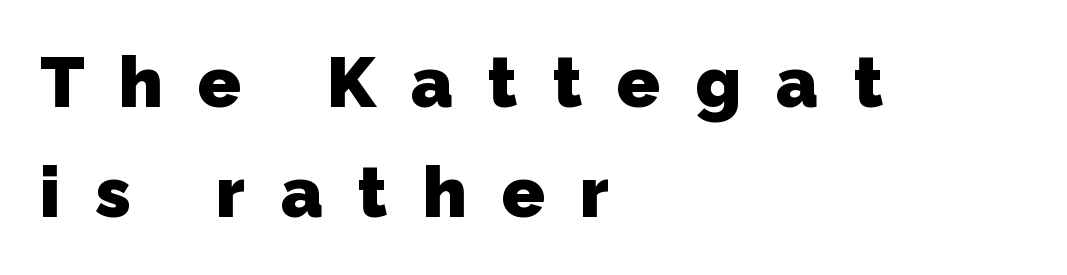
The image shows 71 px heavy sans-serif type; set left-aligned, normal line spacing (1.55x), unusually wide letter spacing (+0.49 em), not underlined; low stroke contrast and a medium x-height.
